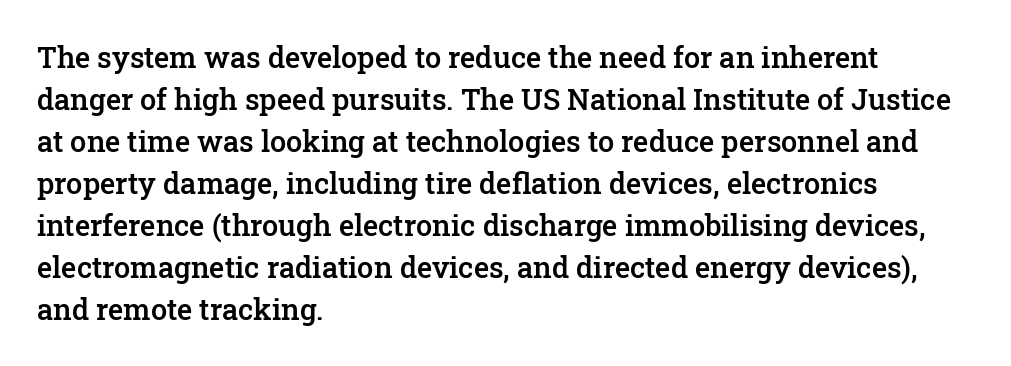
Q: Is the text bold? A: Semi-bold.
Q: Is the text italic (slanted)? A: No, it is upright.
Q: Is the typeface a serif or a sans-serif typeface? A: Serif.
Q: Is the text underlined? A: No.
Q: How is the paragraph aligned? A: Left-aligned.
Q: Is the spacing between letters normal or unusually wide? A: Normal.
Q: Is the spacing between lines tight, normal or loose? A: Normal.
Q: Width (condensed, normal, or wide)? A: Normal.
Q: Stroke contrast? A: Low.
Q: x-height? A: Medium.
Q: Monospaced? A: No.
